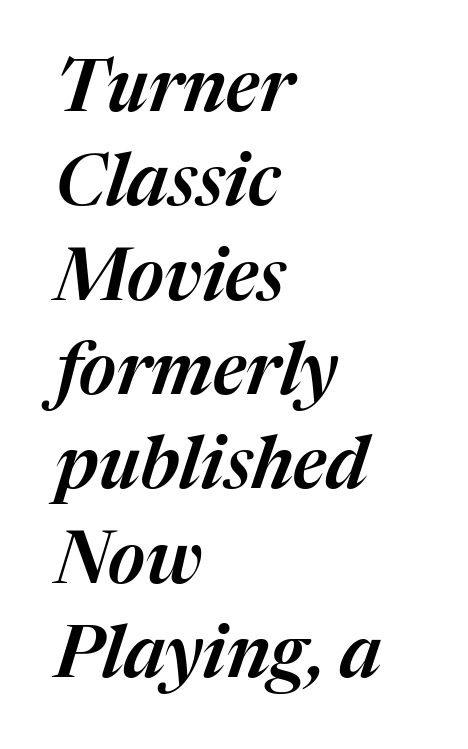
{"italic": "yes", "lean": "right", "slant_degrees": 17, "width": "normal", "stroke_contrast": "medium", "x_height": "medium", "monospaced": "no", "underline": "no", "align": "left", "line_spacing": "normal", "line_spacing_ratio": 1.31, "letter_spacing": "normal", "letter_spacing_em": 0.0, "glyph_px": 72}
